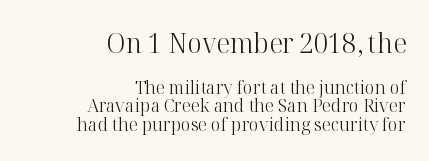
Q: Is the text bold? A: No.
Q: Is the text italic (slanted)? A: No, it is upright.
Q: Is the typeface a serif or a sans-serif typeface? A: Serif.
Q: Is the text underlined? A: No.
Q: How is the paragraph aligned? A: Right-aligned.
Q: Is the spacing between letters normal or unusually wide? A: Normal.
Q: Is the spacing between lines tight, normal or loose? A: Tight.
Q: Which block of text is set in a larger size, the first (top) or the second (bottom)? A: The first (top) one.
Q: Width (condensed, normal, or wide)? A: Normal.
Q: Stroke contrast? A: High.
Q: x-height? A: Medium.
Q: Monospaced? A: No.
